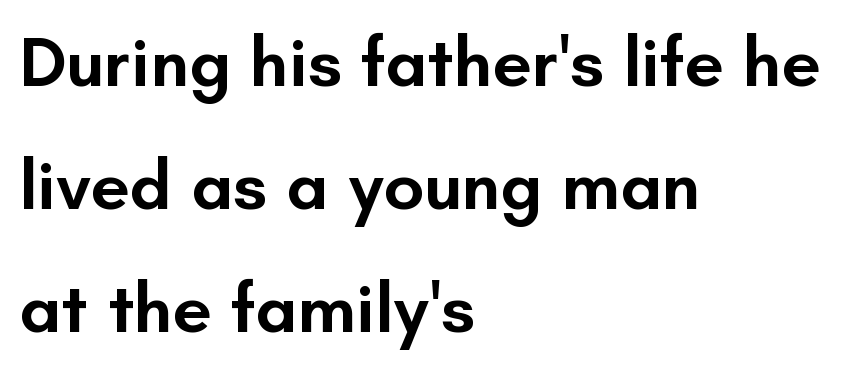
Characters remain perfectly vertical along every line. Caption: semibold face, moderately heavy strokes. Letters rest on an invisible, unmarked baseline. Looks like regular typesetting: each glyph gets only the width it needs. Each line starts at the same left margin while the right side varies.
